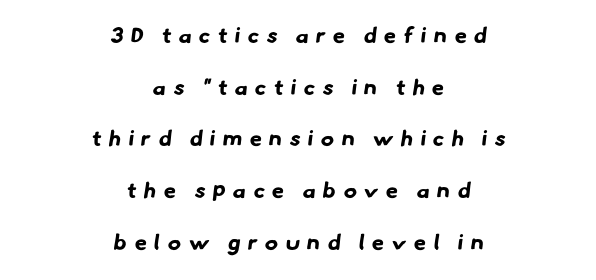
{"bold": "yes", "underline": "no", "align": "center", "line_spacing": "loose", "line_spacing_ratio": 2.35, "letter_spacing": "wide", "letter_spacing_em": 0.34, "glyph_px": 22}
